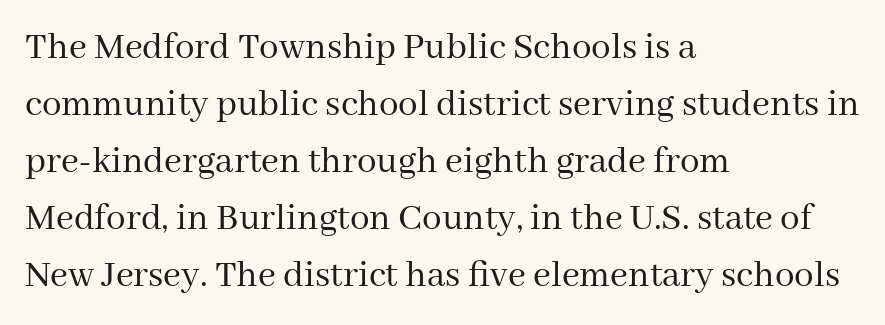
No letter is thick-stroked: the sample isn't bold. Underline: absent. The typography opts for an upright posture over an oblique one. Horizontal bands of white between lines are of average thickness.
